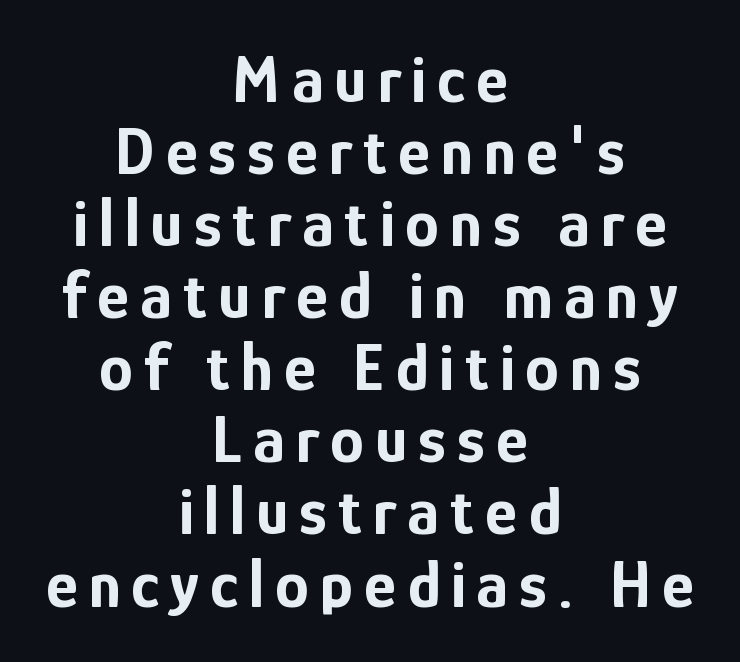
The image shows 68 px bold, condensed sans-serif type, upright; set centered, tight line spacing (1.06x), not underlined; low stroke contrast and a medium x-height.
